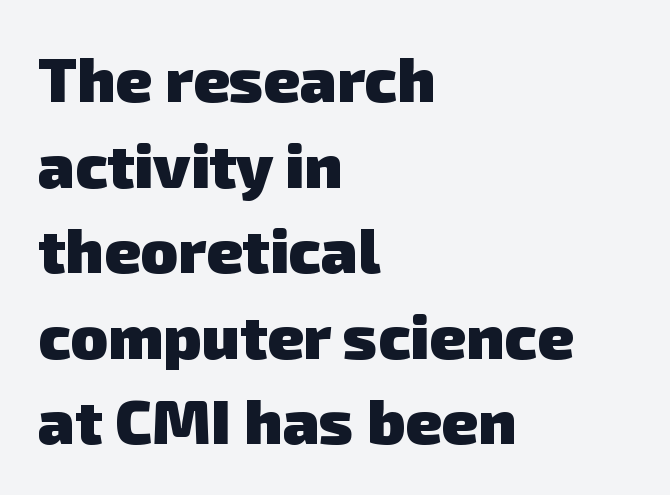
Each line starts at the same left margin while the right side varies. You could not count columns in this text — the font is proportionally spaced. Students, observe: this is what conventionally led text looks like. In terms of letterform style, serifs are entirely absent. Look at the tracking — it's just the regular setting, nothing added.
